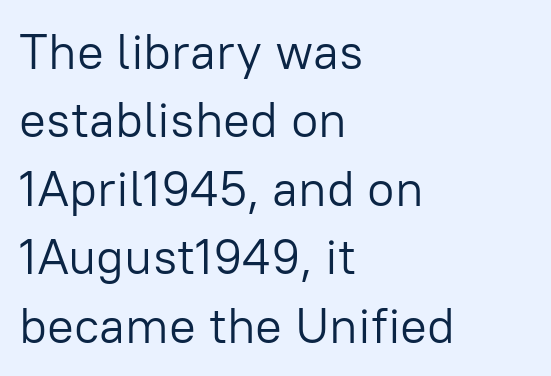
The image shows 50 px light sans-serif type, upright; set left-aligned, normal line spacing (1.37x), normal letter spacing, not underlined; low stroke contrast and a medium x-height.
